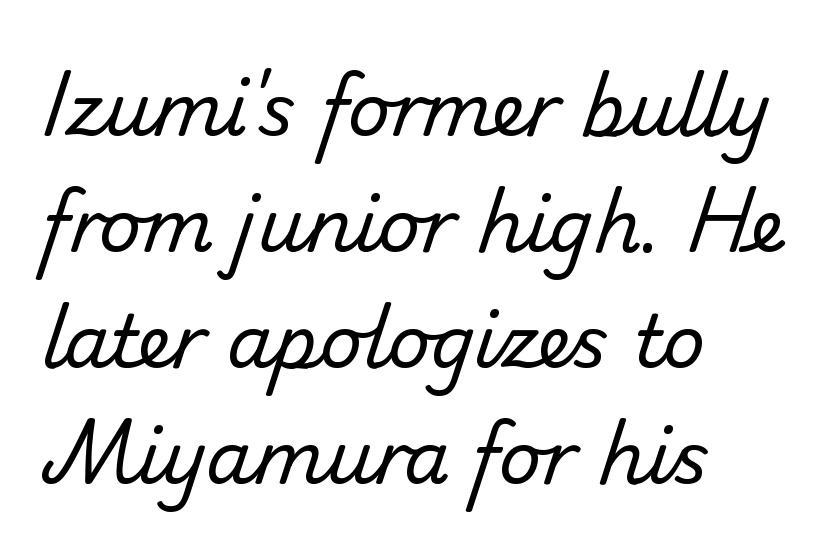
Q: Is the text bold? A: No.
Q: Is the typeface a serif or a sans-serif typeface? A: Sans-serif.
Q: Is the text underlined? A: No.
Q: How is the paragraph aligned? A: Left-aligned.
Q: Is the spacing between letters normal or unusually wide? A: Normal.
Q: Is the spacing between lines tight, normal or loose? A: Normal.
Q: Width (condensed, normal, or wide)? A: Normal.
Q: Stroke contrast? A: Low.
Q: x-height? A: Small.
Q: Monospaced? A: No.
